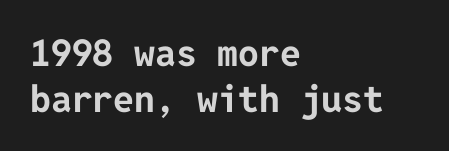
Q: Is the text bold? A: Yes.
Q: Is the text italic (slanted)? A: No, it is upright.
Q: Is the typeface a serif or a sans-serif typeface? A: Sans-serif.
Q: Is the text underlined? A: No.
Q: How is the paragraph aligned? A: Left-aligned.
Q: Is the spacing between letters normal or unusually wide? A: Normal.
Q: Width (condensed, normal, or wide)? A: Normal.
Q: Stroke contrast? A: Low.
Q: x-height? A: Medium.
